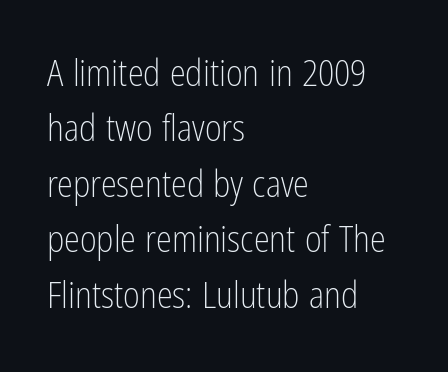
{"serif": "no", "italic": "no", "bold": "no", "weight": "light", "width": "condensed", "stroke_contrast": "low", "x_height": "medium", "monospaced": "no", "underline": "no", "align": "left", "line_spacing": "normal", "line_spacing_ratio": 1.54, "letter_spacing": "normal", "letter_spacing_em": 0.0, "glyph_px": 36}
